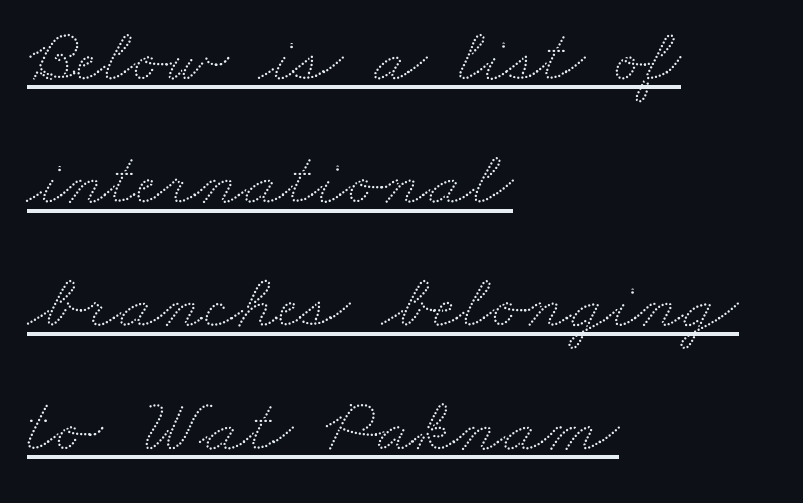
The image shows 78 px wide type; set left-aligned, normal line spacing (1.58x), normal letter spacing, underlined; low stroke contrast and a small x-height.
